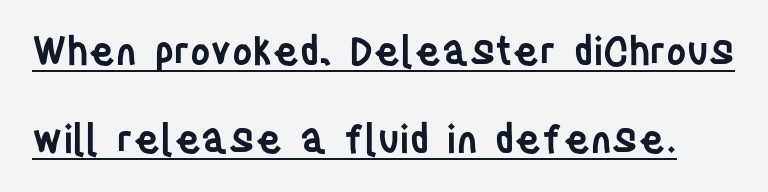
Q: Is the text bold? A: Semi-bold.
Q: Is the text italic (slanted)? A: No, it is upright.
Q: Is the typeface a serif or a sans-serif typeface? A: Sans-serif.
Q: Is the text underlined? A: Yes.
Q: Is the spacing between letters normal or unusually wide? A: Normal.
Q: Is the spacing between lines tight, normal or loose? A: Loose.
Q: Width (condensed, normal, or wide)? A: Condensed.
Q: Stroke contrast? A: Low.
Q: x-height? A: Large.
Q: Monospaced? A: No.
